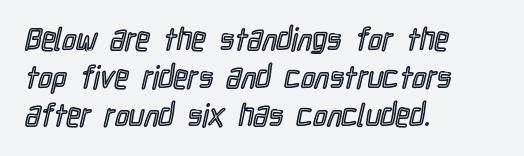
Q: Is the text italic (slanted)? A: Yes.
Q: Is the text underlined? A: No.
Q: How is the paragraph aligned? A: Left-aligned.
Q: Is the spacing between letters normal or unusually wide? A: Normal.
Q: Width (condensed, normal, or wide)? A: Condensed.
Q: x-height? A: Medium.
Q: Monospaced? A: No.
